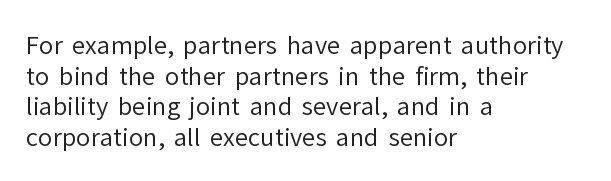
The image shows 24 px text type, upright; set left-aligned, normal line spacing (1.28x), normal letter spacing, not underlined.
